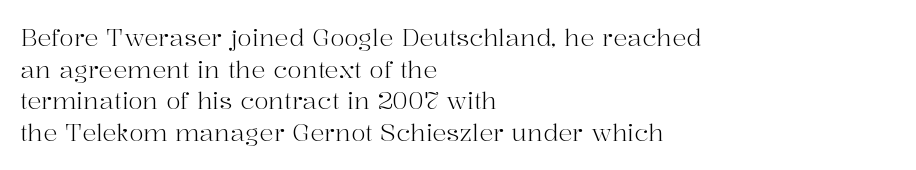
Q: Is the text bold? A: No.
Q: Is the text italic (slanted)? A: No, it is upright.
Q: Is the text underlined? A: No.
Q: How is the paragraph aligned? A: Left-aligned.
Q: Is the spacing between letters normal or unusually wide? A: Normal.
Q: Is the spacing between lines tight, normal or loose? A: Normal.
